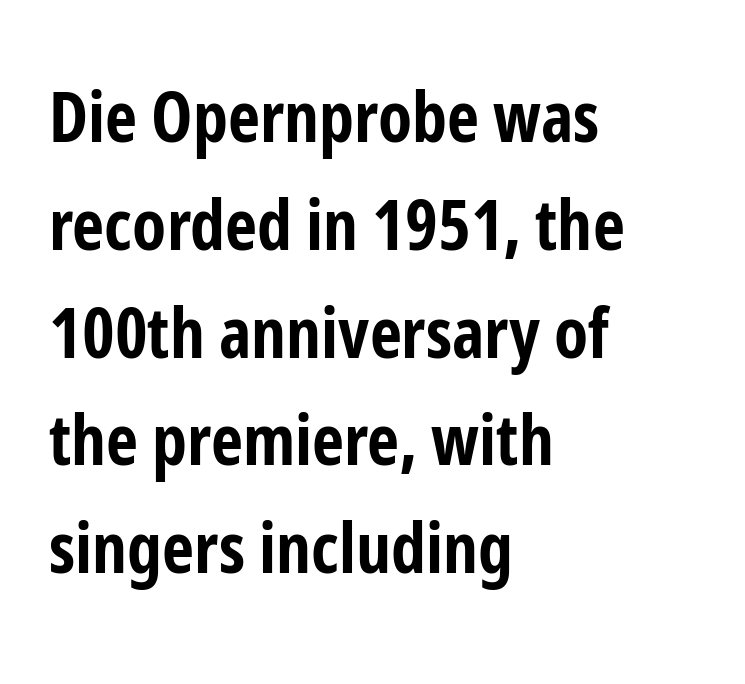
Nobody touched the tracking dial on this one. A normal amount of white space separates one row of letters from the next. The letters advance in unequal steps, a hallmark of proportional type. The passage shown is emphatically bold. Characters remain perfectly vertical along every line.
